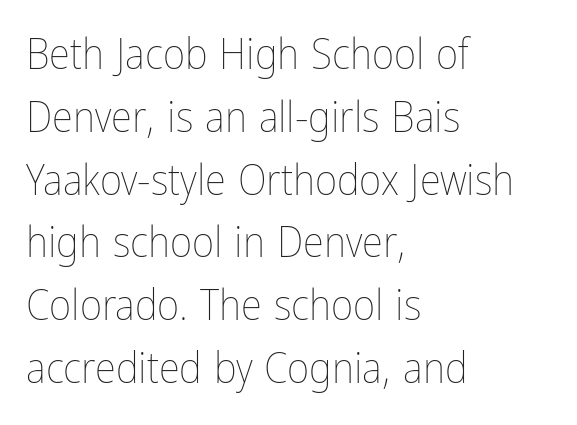
Q: Is the text bold? A: No.
Q: Is the text italic (slanted)? A: No, it is upright.
Q: Is the text underlined? A: No.
Q: How is the paragraph aligned? A: Left-aligned.
Q: Is the spacing between letters normal or unusually wide? A: Normal.
Q: Is the spacing between lines tight, normal or loose? A: Normal.
Q: Width (condensed, normal, or wide)? A: Condensed.
Q: Stroke contrast? A: Low.
Q: x-height? A: Medium.
Q: Monospaced? A: No.
